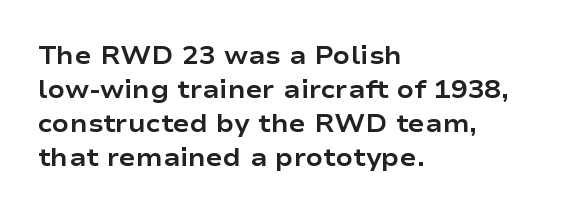
Just letters on the line, the space beneath them empty. No italicization has been applied; the sample stays upright. The rows are spaced the way most documents space them. The glyphs have the mass of a bold cut. Look at the tracking — it's just the regular setting, nothing added. Each line starts at the same left margin while the right side varies.
